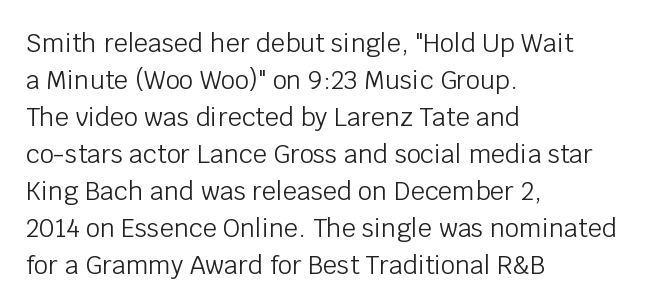
Q: Is the text bold? A: No.
Q: Is the text italic (slanted)? A: No, it is upright.
Q: Is the text underlined? A: No.
Q: How is the paragraph aligned? A: Left-aligned.
Q: Is the spacing between letters normal or unusually wide? A: Normal.
Q: Is the spacing between lines tight, normal or loose? A: Normal.
